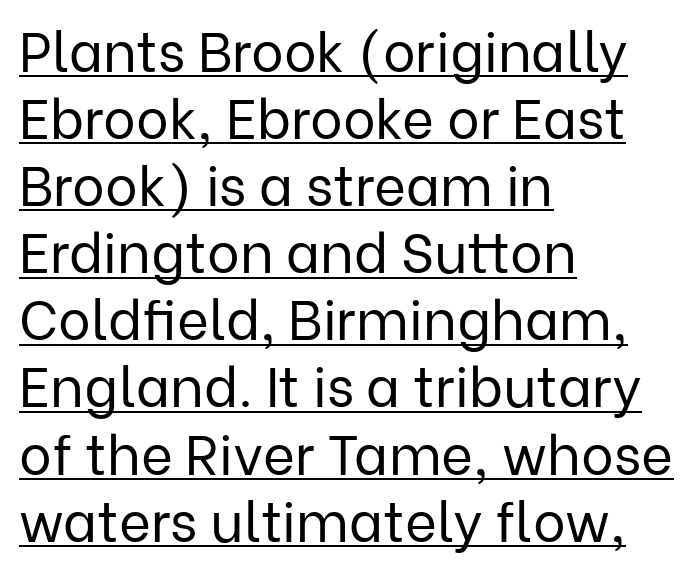
The image shows 55 px regular-weight sans-serif type, upright; set left-aligned, line spacing 1.22x, normal letter spacing, underlined; low stroke contrast and a medium x-height.
